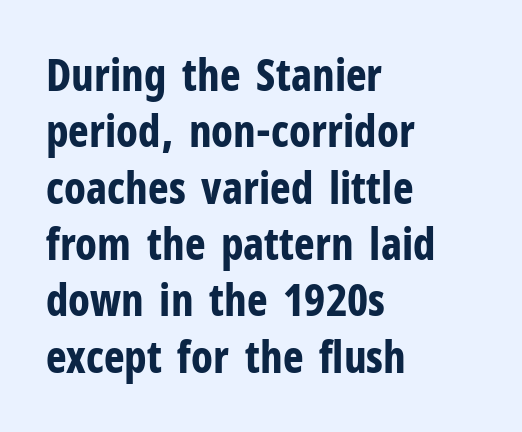
The image shows 44 px bold, condensed sans-serif type, upright; set left-aligned, normal line spacing (1.28x), normal letter spacing, not underlined; low stroke contrast and a medium x-height.
